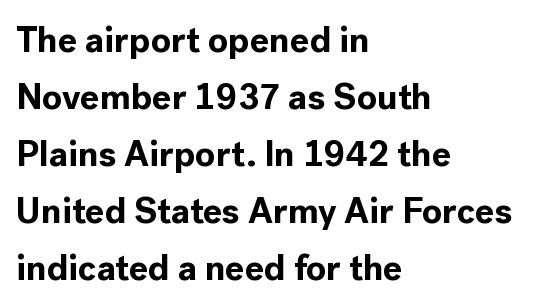
Caption: multi-line text, flush left, ragged right. How heavy is the stroke? Heavy — this is a bold. Standard letterfit; no display-style spreading of the glyphs. The foot of each line stays bare and open. Is there much room between lines? A standard amount, neither cramped nor airy.
